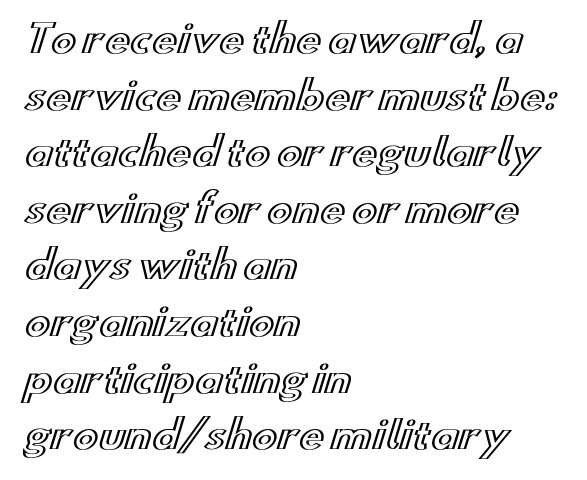
The image shows 38 px wide type; set left-aligned, normal line spacing (1.49x), normal letter spacing, not underlined; a small x-height.
